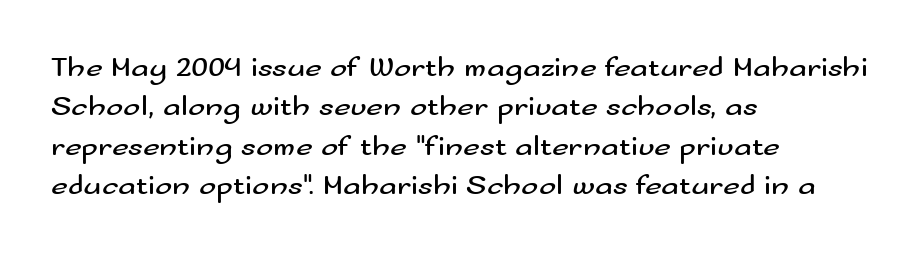
{"serif": "no", "italic": "no", "bold": "no", "weight": "regular", "width": "wide", "stroke_contrast": "medium", "x_height": "small", "monospaced": "no", "underline": "no", "align": "left", "line_spacing": "normal", "line_spacing_ratio": 1.36, "letter_spacing": "normal", "letter_spacing_em": 0.0, "glyph_px": 29}
